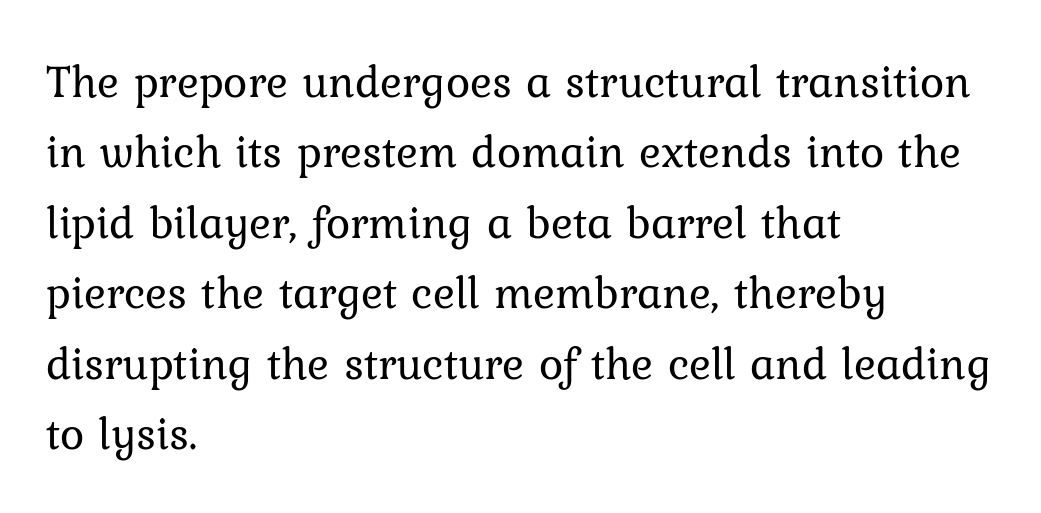
{"serif": "yes", "italic": "no", "bold": "no", "weight": "regular", "width": "normal", "stroke_contrast": "low", "x_height": "medium", "monospaced": "no", "underline": "no", "align": "left", "line_spacing": "normal", "line_spacing_ratio": 1.53, "letter_spacing": "normal", "letter_spacing_em": 0.0, "glyph_px": 46}
